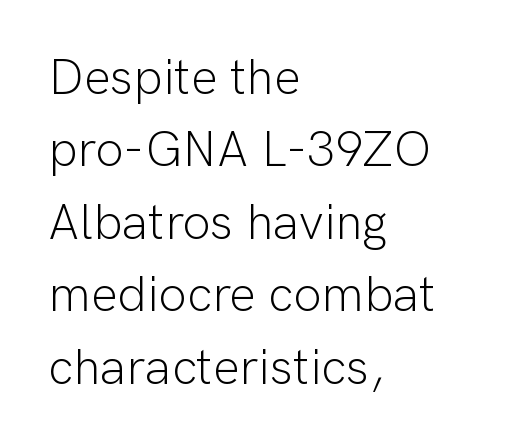
{"serif": "no", "italic": "no", "bold": "no", "weight": "light", "width": "normal", "stroke_contrast": "low", "x_height": "medium", "monospaced": "no", "underline": "no", "align": "left", "line_spacing": "normal", "line_spacing_ratio": 1.45, "letter_spacing": "normal", "letter_spacing_em": 0.0, "glyph_px": 50}
